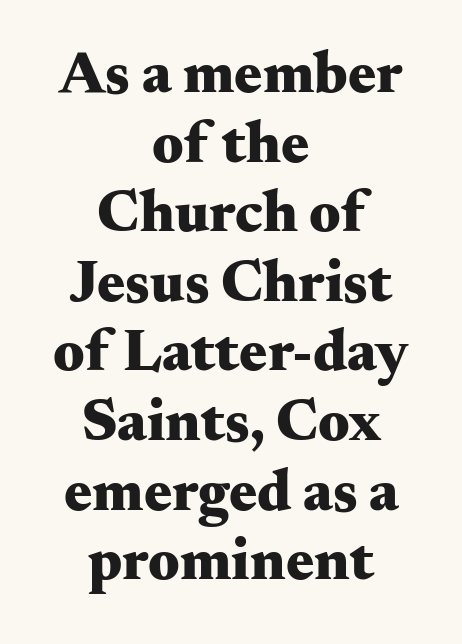
The text block is weighted toward neither margin, spreading evenly from the middle. To sum up the face: it has serifs. Rule under the text: the space is simply empty. Summary of weight: heavy, a full bold. Letter spacing: default. You could not count columns in this text — the font is proportionally spaced.
